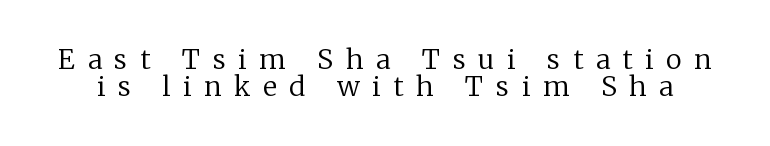
The image shows 27 px text type, upright; set tight line spacing (1.0x), unusually wide letter spacing (+0.47 em), not underlined.
